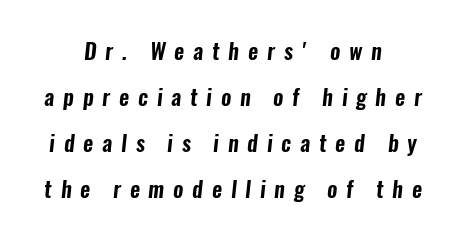
Leading: increased. Each word looks stretched out because of the extra space between its letters. The whitespace from short lines is split evenly between both sides. Underline: absent.
